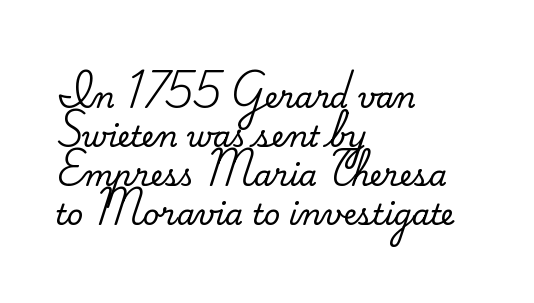
The image shows 29 px serif type; set left-aligned, normal line spacing (1.35x), normal letter spacing, not underlined; medium stroke contrast and a small x-height.
